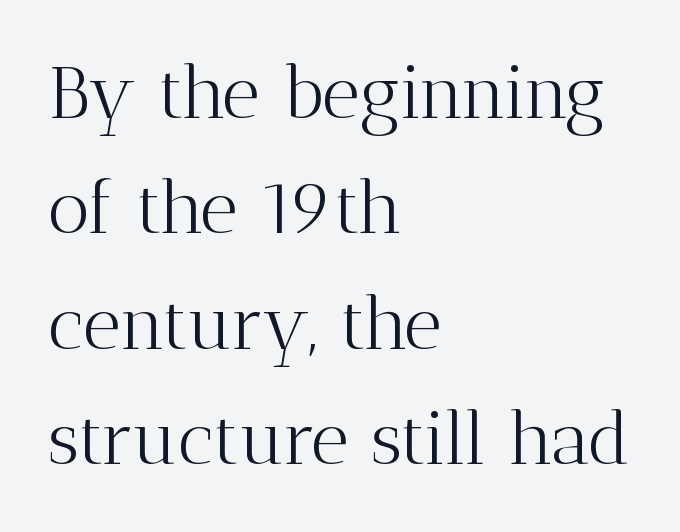
Q: Is the text bold? A: No.
Q: Is the text italic (slanted)? A: No, it is upright.
Q: Is the typeface a serif or a sans-serif typeface? A: Serif.
Q: Is the text underlined? A: No.
Q: How is the paragraph aligned? A: Left-aligned.
Q: Is the spacing between letters normal or unusually wide? A: Normal.
Q: Is the spacing between lines tight, normal or loose? A: Normal.
Q: Width (condensed, normal, or wide)? A: Normal.
Q: Stroke contrast? A: Medium.
Q: x-height? A: Medium.
Q: Monospaced? A: No.
